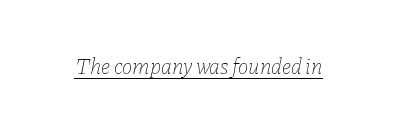
{"italic": "yes", "lean": "right", "slant_degrees": 11, "bold": "no", "underline": "yes", "letter_spacing": "normal", "letter_spacing_em": 0.0, "glyph_px": 22}
